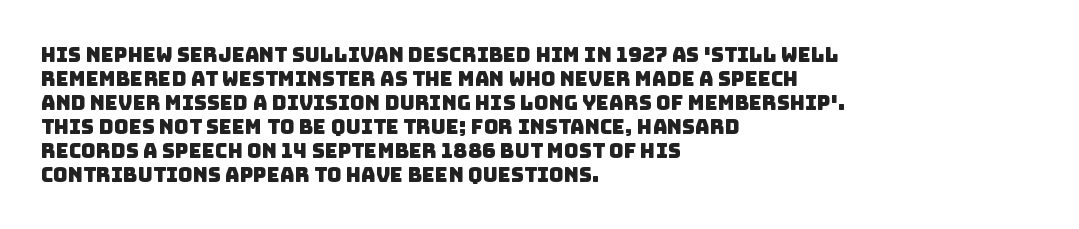
{"underline": "no", "align": "left", "line_spacing_ratio": 1.2, "letter_spacing": "normal", "letter_spacing_em": 0.0, "glyph_px": 20}
